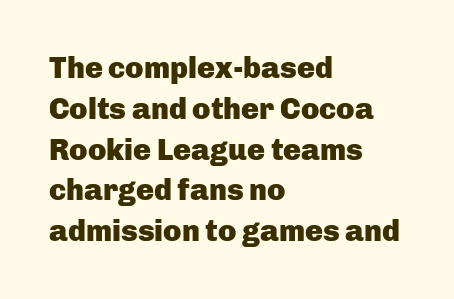
Q: Is the text bold? A: Yes.
Q: Is the text italic (slanted)? A: No, it is upright.
Q: Is the typeface a serif or a sans-serif typeface? A: Sans-serif.
Q: Is the text underlined? A: No.
Q: How is the paragraph aligned? A: Left-aligned.
Q: Is the spacing between letters normal or unusually wide? A: Normal.
Q: Is the spacing between lines tight, normal or loose? A: Normal.
Q: Width (condensed, normal, or wide)? A: Normal.
Q: Stroke contrast? A: Low.
Q: x-height? A: Medium.
Q: Monospaced? A: No.
